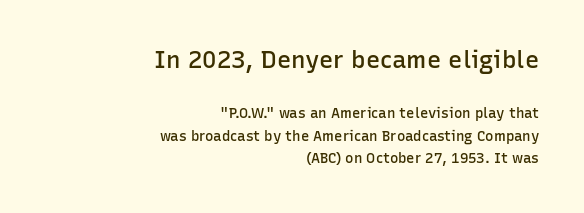
The image shows 24 px text type, upright; set right-aligned, normal line spacing (1.64x), normal letter spacing, not underlined; the first (top) block is 1.71x larger.
